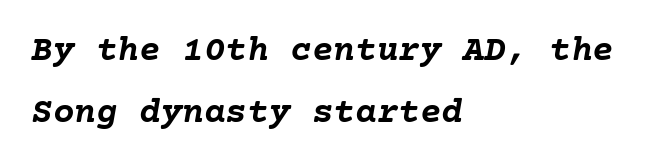
Q: Is the text bold? A: Yes.
Q: Is the text italic (slanted)? A: Yes, it leans right by about 10 degrees.
Q: Is the text underlined? A: No.
Q: How is the paragraph aligned? A: Left-aligned.
Q: Is the spacing between letters normal or unusually wide? A: Normal.
Q: Width (condensed, normal, or wide)? A: Normal.
Q: Stroke contrast? A: Low.
Q: x-height? A: Medium.
